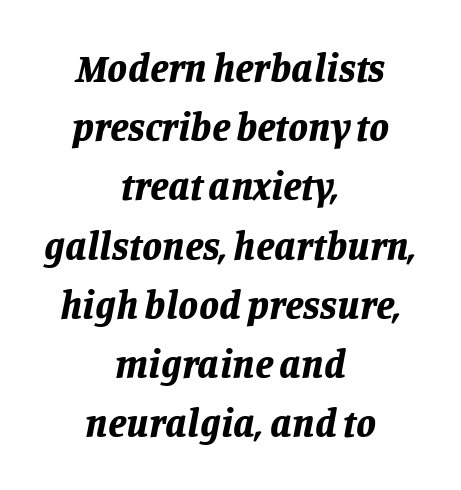
{"italic": "yes", "lean": "right", "slant_degrees": 11, "bold": "yes", "weight": "bold", "width": "normal", "stroke_contrast": "low", "x_height": "large", "monospaced": "no", "underline": "no", "align": "center", "line_spacing": "normal", "line_spacing_ratio": 1.48, "letter_spacing": "normal", "letter_spacing_em": 0.0, "glyph_px": 40}
